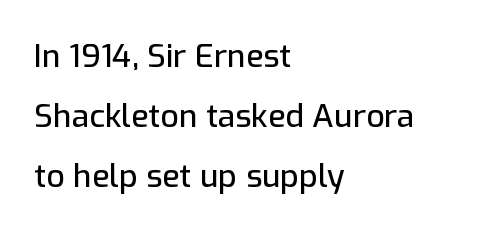
The image shows 32 px sans-serif type, upright; set left-aligned, line spacing 1.87x, normal letter spacing, not underlined; low stroke contrast and a medium x-height.
